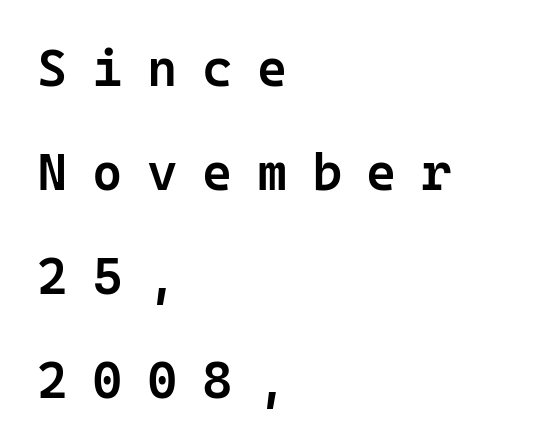
A fair bit of extra ink — the face is semibold, not bold. The lines are spread far apart with generous leading. All the whitespace from short lines collects on the right. Glyph-to-glyph distance is far greater than everyday printed text.
